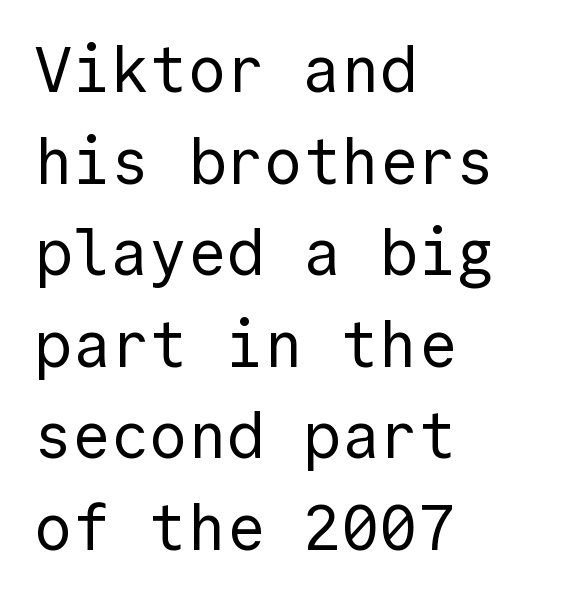
The image shows 64 px regular-weight sans-serif type, upright, monospaced; set left-aligned, normal line spacing (1.43x), normal letter spacing, not underlined; a medium x-height.
